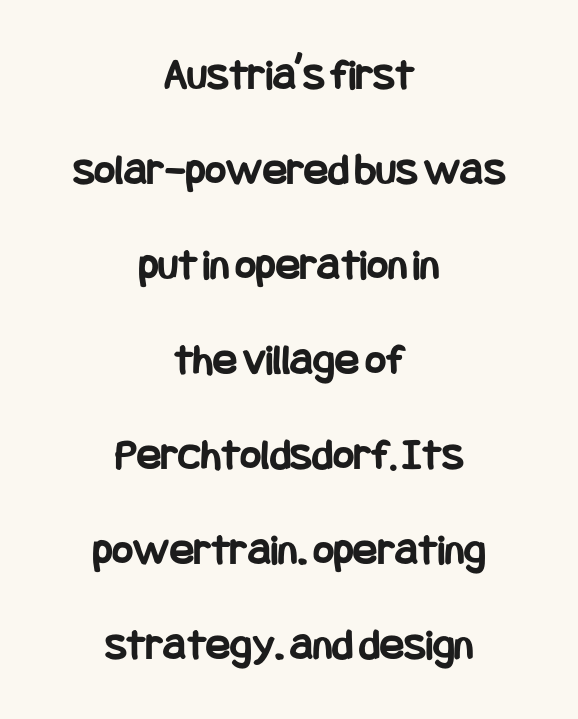
{"serif": "no", "italic": "no", "bold": "yes", "weight": "bold", "width": "condensed", "stroke_contrast": "low", "x_height": "large", "underline": "no", "align": "center", "line_spacing": "loose", "line_spacing_ratio": 2.11, "letter_spacing": "normal", "letter_spacing_em": 0.0, "glyph_px": 45}
